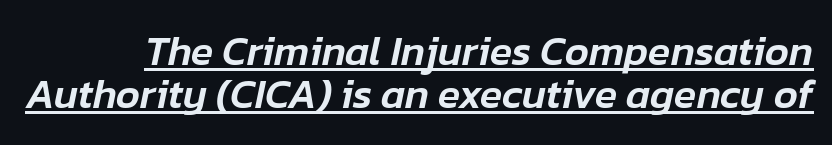
A typesetter would call this proportional, since set widths differ per character. Leading: reduced. A baseline rule has been typeset under these characters. The text carries the slant typical of an italic or oblique font. Here the glyphs are tracked normally, forming tight word shapes.
